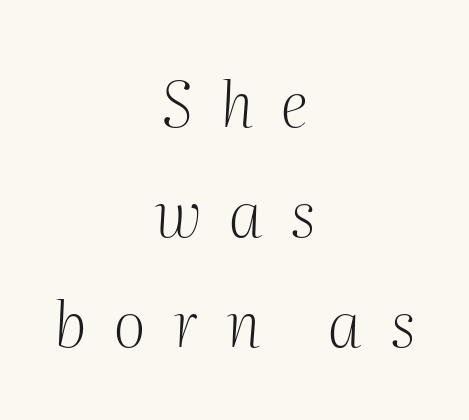
The image shows 63 px light serif type, italic (leaning right); set centered, line spacing 1.75x, unusually wide letter spacing (+0.44 em), not underlined; medium stroke contrast and a medium x-height.
